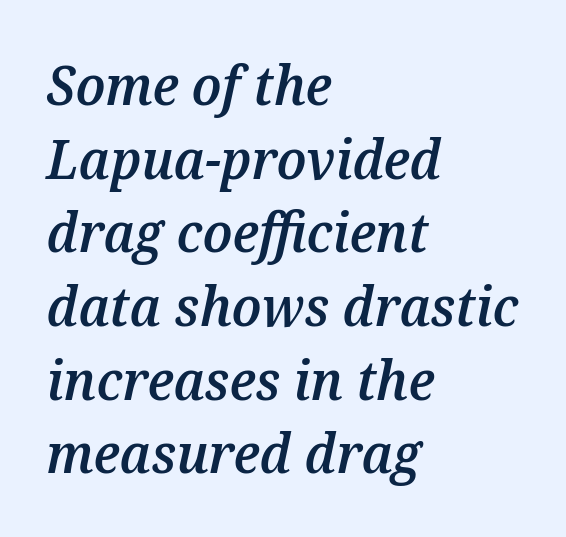
The image shows 55 px semibold type, italic (leaning right); set left-aligned, normal line spacing (1.34x), normal letter spacing, not underlined; medium stroke contrast and a medium x-height.
